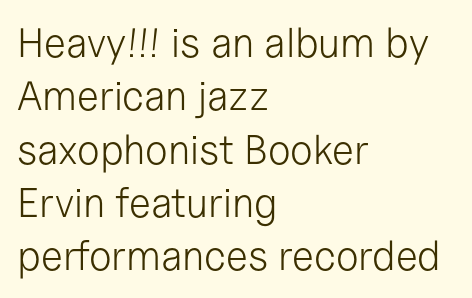
{"serif": "no", "italic": "no", "bold": "no", "weight": "light", "width": "normal", "stroke_contrast": "low", "x_height": "medium", "monospaced": "no", "underline": "no", "align": "left", "line_spacing": "normal", "line_spacing_ratio": 1.3, "letter_spacing": "normal", "letter_spacing_em": 0.0, "glyph_px": 41}
